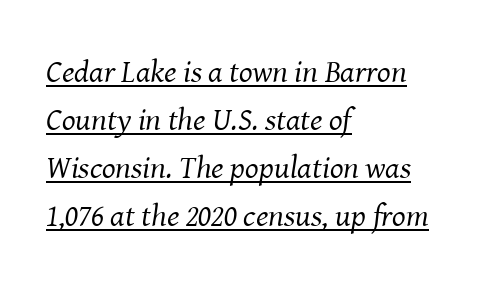
Q: Is the text bold? A: No.
Q: Is the text italic (slanted)? A: Yes, it leans right by about 8 degrees.
Q: Is the typeface a serif or a sans-serif typeface? A: Serif.
Q: Is the text underlined? A: Yes.
Q: How is the paragraph aligned? A: Left-aligned.
Q: Is the spacing between letters normal or unusually wide? A: Normal.
Q: Is the spacing between lines tight, normal or loose? A: Normal.
Q: Width (condensed, normal, or wide)? A: Normal.
Q: Stroke contrast? A: Medium.
Q: x-height? A: Medium.
Q: Monospaced? A: No.
